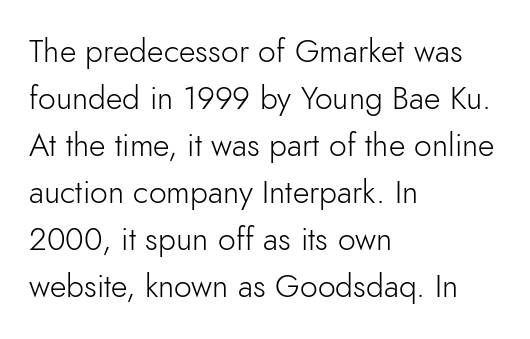
Q: Is the text bold? A: No.
Q: Is the text italic (slanted)? A: No, it is upright.
Q: Is the typeface a serif or a sans-serif typeface? A: Sans-serif.
Q: Is the text underlined? A: No.
Q: How is the paragraph aligned? A: Left-aligned.
Q: Is the spacing between letters normal or unusually wide? A: Normal.
Q: Is the spacing between lines tight, normal or loose? A: Normal.
Q: Width (condensed, normal, or wide)? A: Normal.
Q: Stroke contrast? A: Low.
Q: x-height? A: Small.
Q: Monospaced? A: No.
